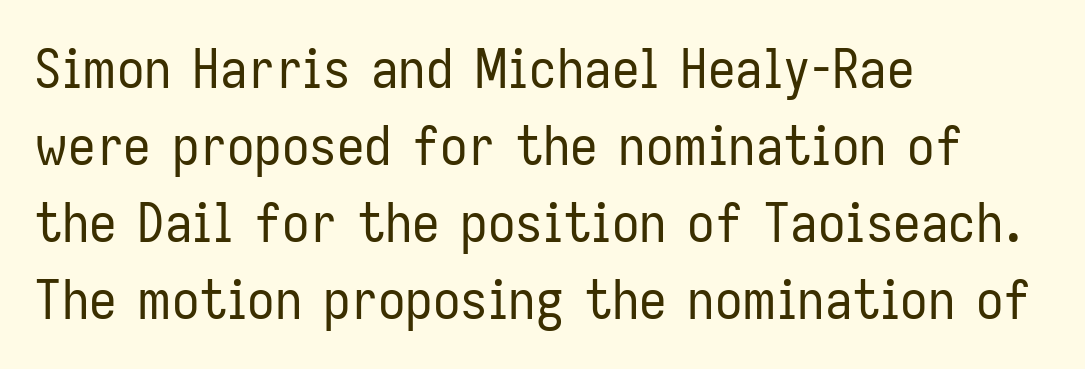
The image shows 55 px regular-weight, condensed sans-serif type, upright; set left-aligned, normal line spacing (1.4x), normal letter spacing, not underlined; low stroke contrast and a medium x-height.
